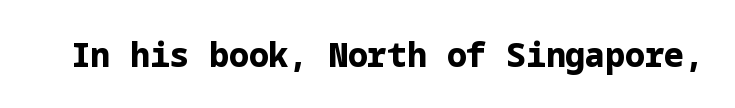
Quick note: underline off. The glyphs have the mass of a bold cut. You could call the tracking neutral — neither tight nor loose. The characters display no serif detailing; their extremities are plain. Quick note: not italic, upright.
